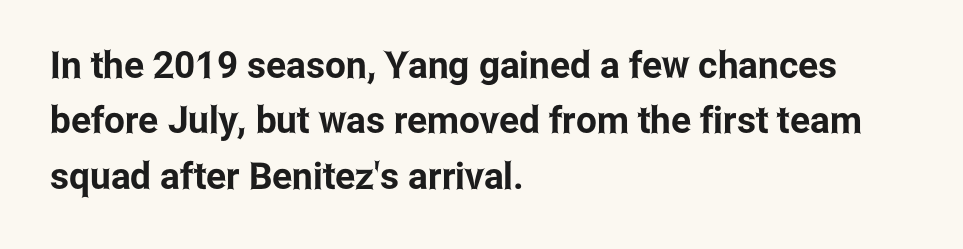
The image shows 37 px condensed sans-serif type, upright; set left-aligned, normal line spacing (1.5x), normal letter spacing, not underlined; low stroke contrast and a medium x-height.
